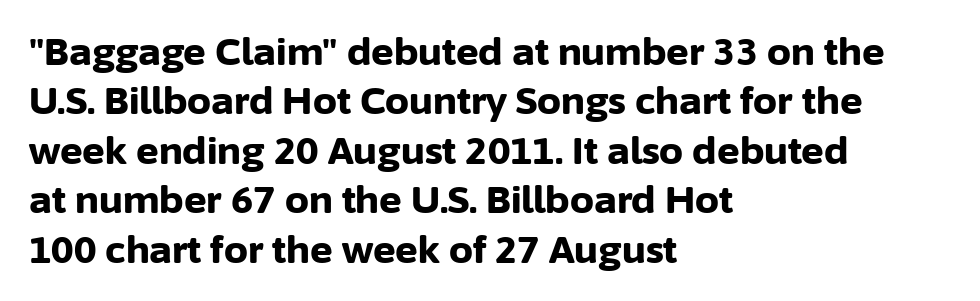
Q: Is the text bold? A: Yes.
Q: Is the text italic (slanted)? A: No, it is upright.
Q: Is the typeface a serif or a sans-serif typeface? A: Sans-serif.
Q: Is the text underlined? A: No.
Q: How is the paragraph aligned? A: Left-aligned.
Q: Is the spacing between letters normal or unusually wide? A: Normal.
Q: Is the spacing between lines tight, normal or loose? A: Normal.
Q: Width (condensed, normal, or wide)? A: Normal.
Q: Stroke contrast? A: Low.
Q: x-height? A: Medium.
Q: Monospaced? A: No.
